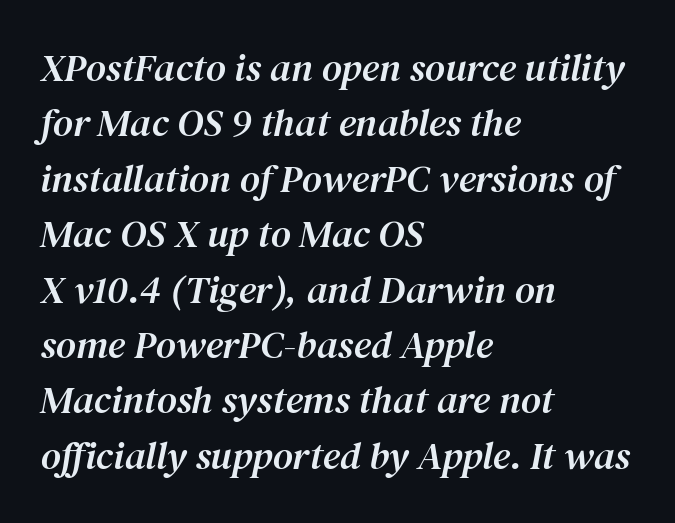
The image shows 39 px serif type, italic (leaning right); set left-aligned, normal line spacing (1.42x), normal letter spacing, not underlined; medium stroke contrast and a medium x-height.
